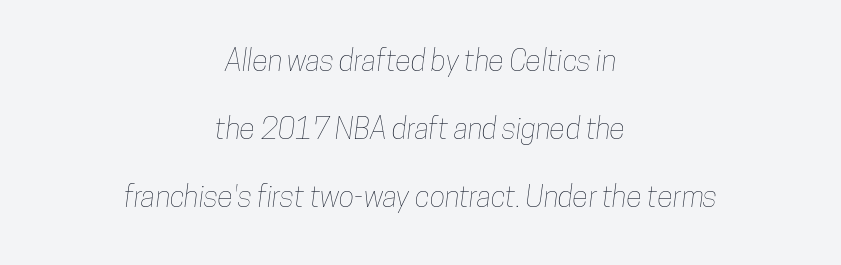
Vertical spacing — loose. Every row of glyphs is offset so its center matches the block's center. Look at the tracking — it's just the regular setting, nothing added. Any mark beneath the type? The region is blank. Each letter keeps its own natural width here, so spacing adapts to shape.
